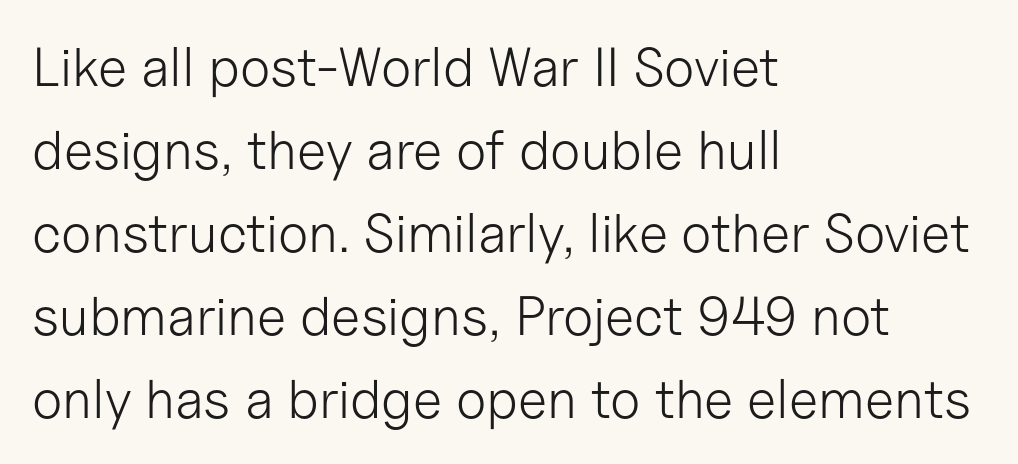
Q: Is the text bold? A: No.
Q: Is the text italic (slanted)? A: No, it is upright.
Q: Is the typeface a serif or a sans-serif typeface? A: Sans-serif.
Q: Is the text underlined? A: No.
Q: How is the paragraph aligned? A: Left-aligned.
Q: Is the spacing between letters normal or unusually wide? A: Normal.
Q: Is the spacing between lines tight, normal or loose? A: Normal.
Q: Width (condensed, normal, or wide)? A: Normal.
Q: Stroke contrast? A: Low.
Q: x-height? A: Medium.
Q: Monospaced? A: No.
